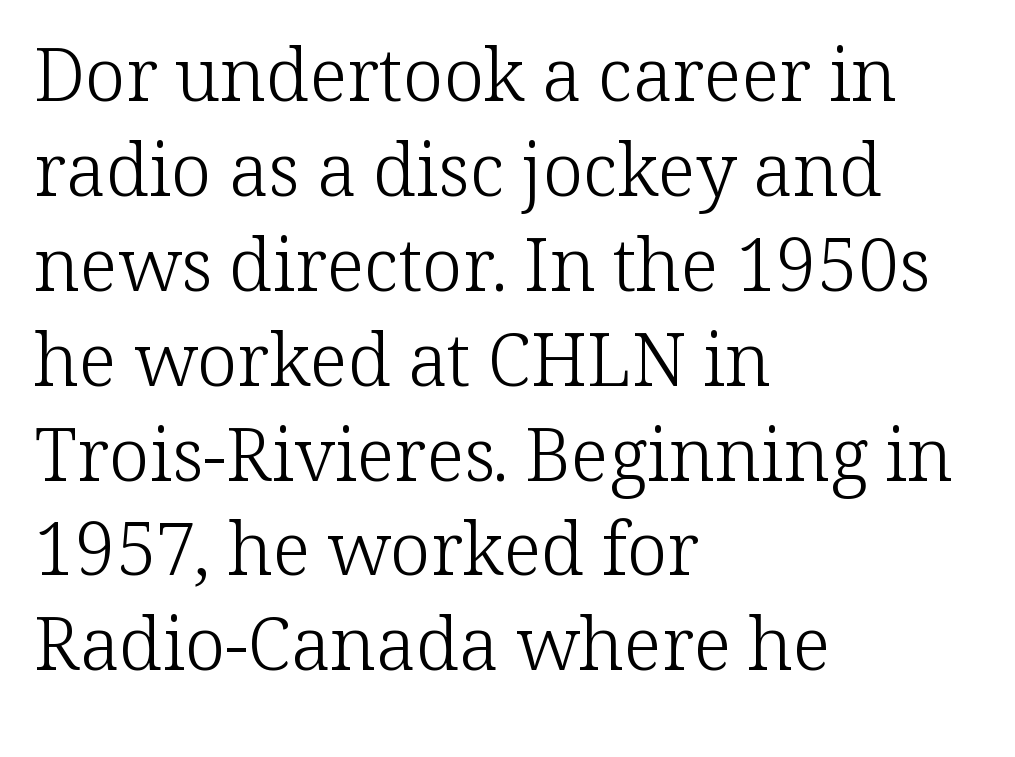
The lettering holds an erect, upright posture throughout. Regarding leading, the lines here are spaced in the standard way. These lines are composed in type with serifs. The letters sit at their default tracking, neither squeezed nor spread.
